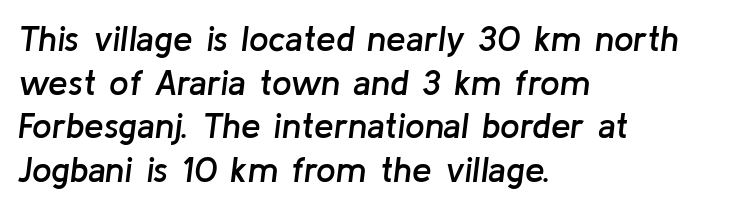
{"italic": "yes", "lean": "right", "slant_degrees": 8, "bold": "semi", "weight": "semibold", "width": "normal", "stroke_contrast": "low", "x_height": "medium", "monospaced": "no", "underline": "no", "align": "left", "line_spacing": "normal", "line_spacing_ratio": 1.25, "letter_spacing": "normal", "letter_spacing_em": 0.0, "glyph_px": 35}
